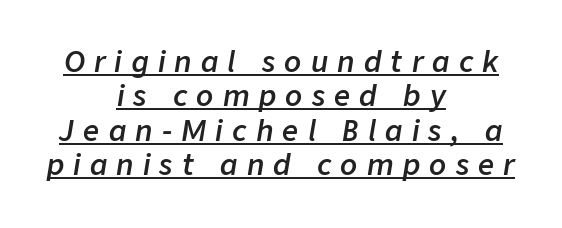
The image shows 28 px semibold type, italic (leaning right); set centered, line spacing 1.23x, unusually wide letter spacing (+0.33 em), underlined; low stroke contrast and a medium x-height.
